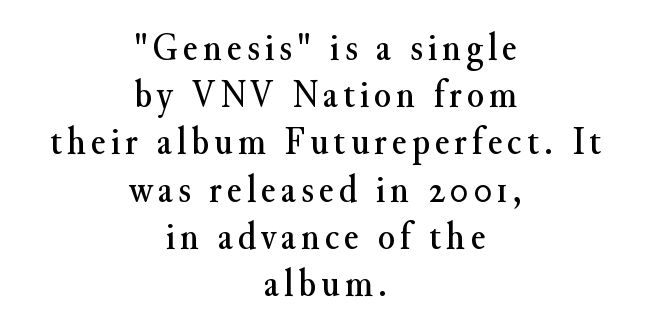
{"serif": "yes", "italic": "no", "width": "normal", "stroke_contrast": "medium", "x_height": "small", "monospaced": "no", "underline": "no", "align": "center", "line_spacing_ratio": 1.21, "glyph_px": 39}
